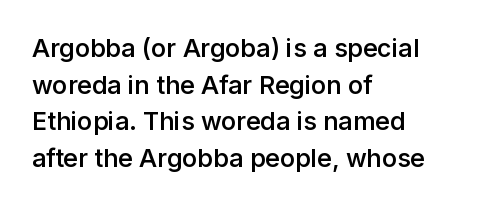
{"italic": "no", "bold": "semi", "underline": "no", "align": "left", "line_spacing": "normal", "line_spacing_ratio": 1.47, "letter_spacing": "normal", "letter_spacing_em": 0.0, "glyph_px": 25}
